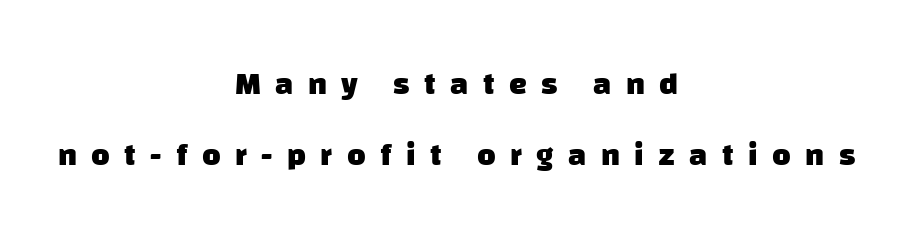
Observe the absence of serifs on each vertical stroke in this sample. You could not count columns in this text — the font is proportionally spaced. Letters rest on an invisible, unmarked baseline. The setting favours the middle, as headings and verse often do.
